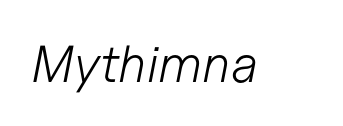
The image shows 52 px light type, italic (leaning right); set normal letter spacing, not underlined; low stroke contrast and a medium x-height.
